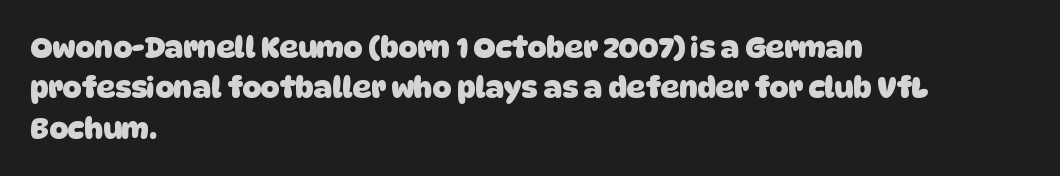
Q: Is the text bold? A: Yes.
Q: Is the typeface a serif or a sans-serif typeface? A: Sans-serif.
Q: Is the text underlined? A: No.
Q: How is the paragraph aligned? A: Left-aligned.
Q: Is the spacing between letters normal or unusually wide? A: Normal.
Q: Is the spacing between lines tight, normal or loose? A: Normal.
Q: Width (condensed, normal, or wide)? A: Normal.
Q: Stroke contrast? A: Low.
Q: x-height? A: Large.
Q: Monospaced? A: No.
